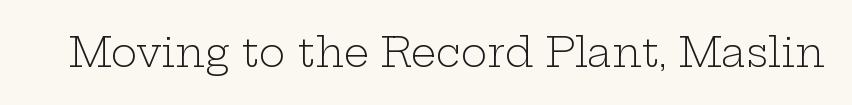
Varying glyph widths throughout — classic text-font behaviour. Unlike a clean sans, this face finishes its strokes with serifs. The string is rendered with underlining switched off. Does the lettering tilt? It doesn't — this is upright.
